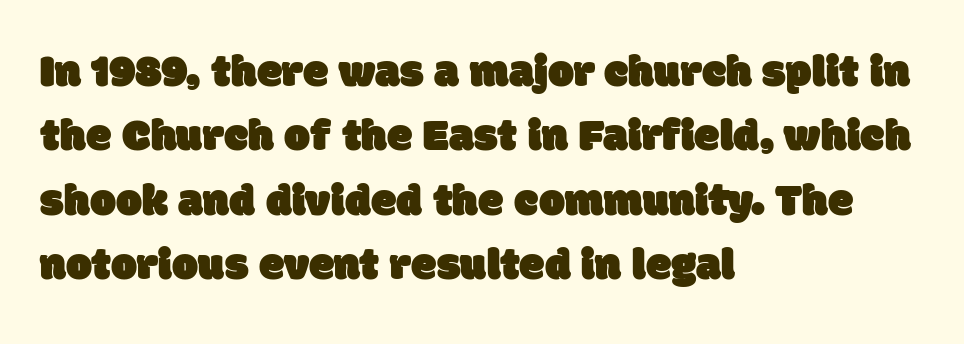
Q: Is the typeface a serif or a sans-serif typeface? A: Sans-serif.
Q: Is the text underlined? A: No.
Q: How is the paragraph aligned? A: Left-aligned.
Q: Is the spacing between letters normal or unusually wide? A: Normal.
Q: Is the spacing between lines tight, normal or loose? A: Normal.
Q: Width (condensed, normal, or wide)? A: Normal.
Q: Stroke contrast? A: Low.
Q: x-height? A: Large.
Q: Monospaced? A: No.
